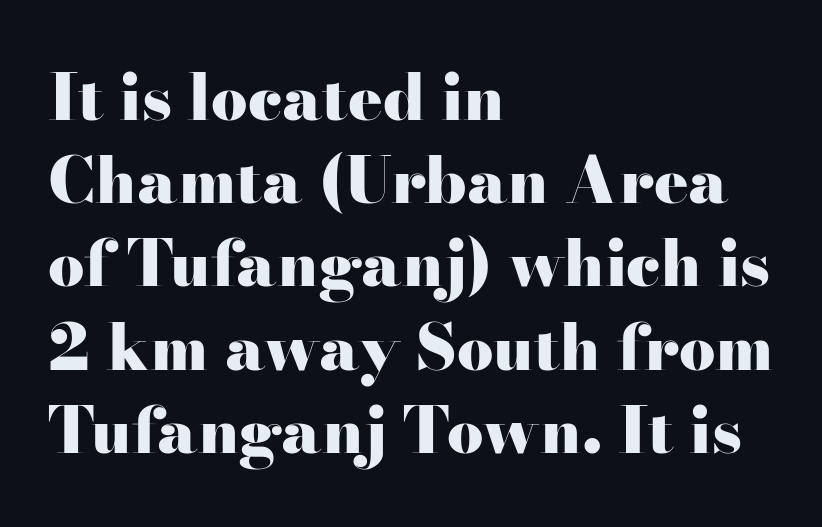
The image shows 64 px heavy, wide serif type, upright; set left-aligned, normal line spacing (1.3x), normal letter spacing, not underlined; high stroke contrast and a small x-height.
